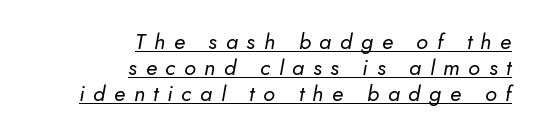
The image shows 22 px text type, italic (leaning right); set right-aligned, line spacing 1.18x, unusually wide letter spacing (+0.39 em), underlined.
